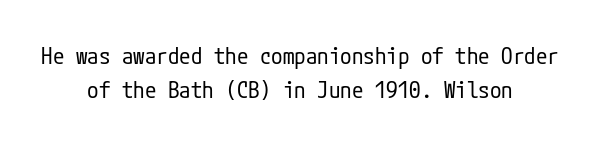
Q: Is the text bold? A: No.
Q: Is the text italic (slanted)? A: No, it is upright.
Q: Is the text underlined? A: No.
Q: How is the paragraph aligned? A: Centered.
Q: Is the spacing between letters normal or unusually wide? A: Normal.
Q: Is the spacing between lines tight, normal or loose? A: Normal.
